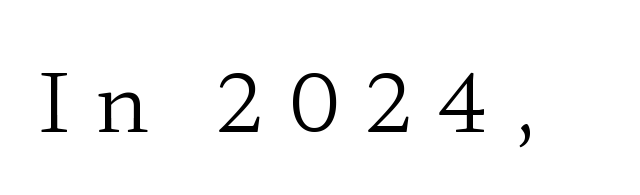
The image shows 80 px regular-weight, wide serif type, upright; set unusually wide letter spacing (+0.3 em), not underlined; low stroke contrast and a medium x-height.
